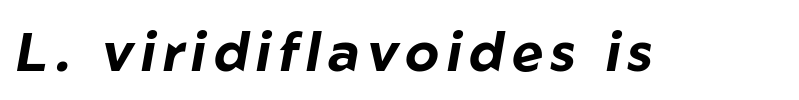
{"italic": "yes", "lean": "right", "slant_degrees": 10, "bold": "yes", "weight": "bold", "width": "normal", "stroke_contrast": "low", "x_height": "medium", "monospaced": "no", "underline": "no", "glyph_px": 54}
